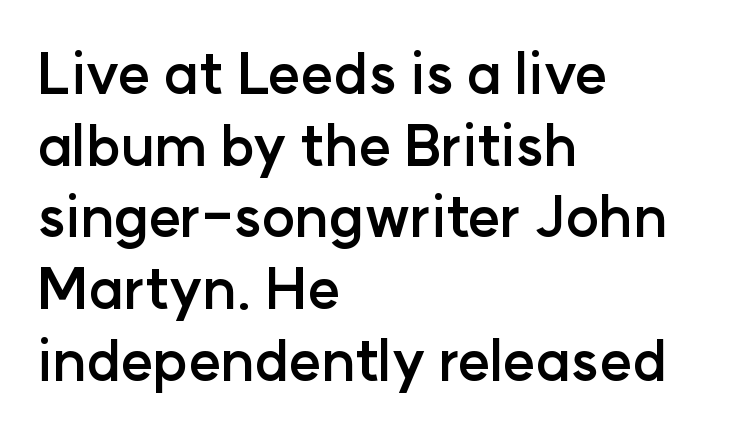
The image shows 56 px semibold sans-serif type, upright; set left-aligned, normal line spacing (1.28x), normal letter spacing, not underlined; low stroke contrast and a medium x-height.
